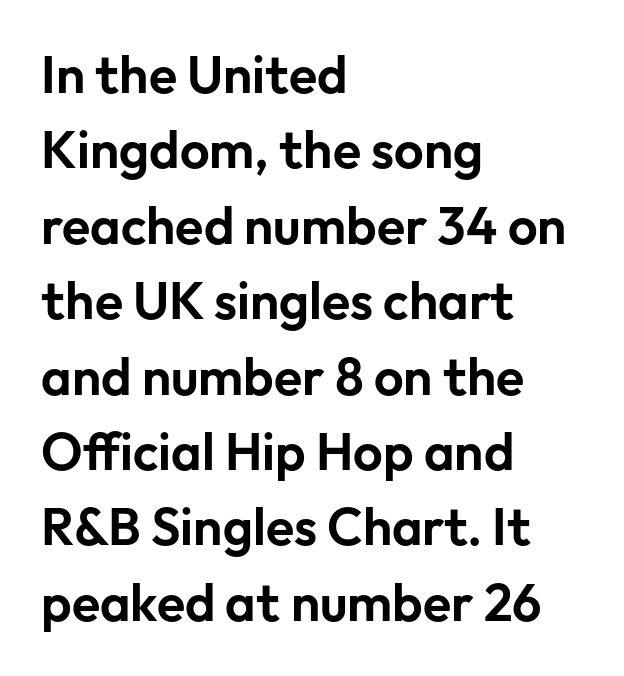
Q: Is the text italic (slanted)? A: No, it is upright.
Q: Is the typeface a serif or a sans-serif typeface? A: Sans-serif.
Q: Is the text underlined? A: No.
Q: How is the paragraph aligned? A: Left-aligned.
Q: Is the spacing between letters normal or unusually wide? A: Normal.
Q: Is the spacing between lines tight, normal or loose? A: Normal.
Q: Width (condensed, normal, or wide)? A: Normal.
Q: Stroke contrast? A: Low.
Q: x-height? A: Medium.
Q: Monospaced? A: No.
